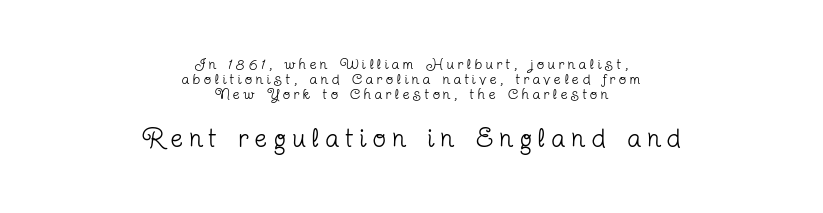
The image shows 27 px text type, upright; set centered, tight line spacing (0.99x), unusually wide letter spacing (+0.25 em), not underlined; the second (bottom) block is 1.8x larger.
